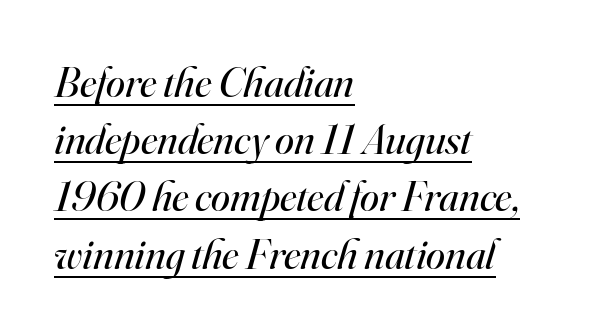
Q: Is the text bold? A: No.
Q: Is the text italic (slanted)? A: Yes, it leans right by about 16 degrees.
Q: Is the typeface a serif or a sans-serif typeface? A: Serif.
Q: Is the text underlined? A: Yes.
Q: How is the paragraph aligned? A: Left-aligned.
Q: Is the spacing between letters normal or unusually wide? A: Normal.
Q: Is the spacing between lines tight, normal or loose? A: Normal.
Q: Width (condensed, normal, or wide)? A: Normal.
Q: Stroke contrast? A: High.
Q: x-height? A: Small.
Q: Monospaced? A: No.
